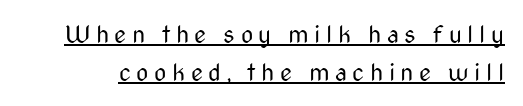
Q: Is the text bold? A: No.
Q: Is the text italic (slanted)? A: No, it is upright.
Q: Is the text underlined? A: Yes.
Q: Is the spacing between letters normal or unusually wide? A: Unusually wide.
Q: Is the spacing between lines tight, normal or loose? A: Normal.
